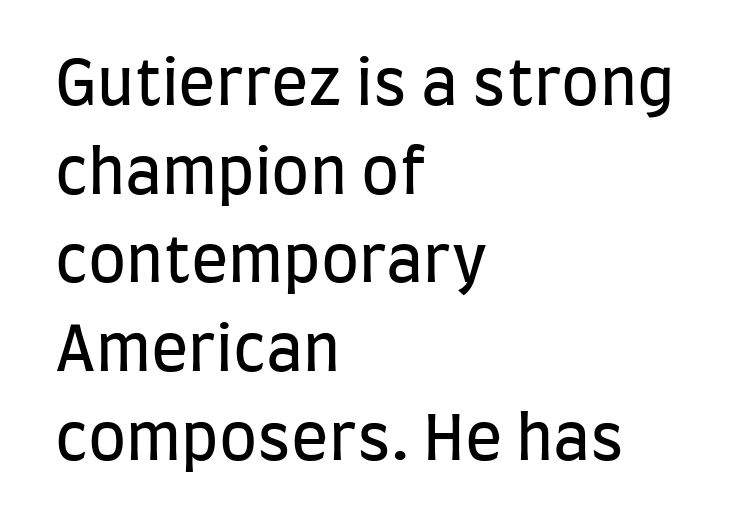
{"serif": "no", "italic": "no", "bold": "no", "weight": "regular", "width": "condensed", "stroke_contrast": "low", "x_height": "large", "monospaced": "no", "underline": "no", "align": "left", "line_spacing": "normal", "line_spacing_ratio": 1.43, "letter_spacing": "normal", "letter_spacing_em": 0.0, "glyph_px": 62}
